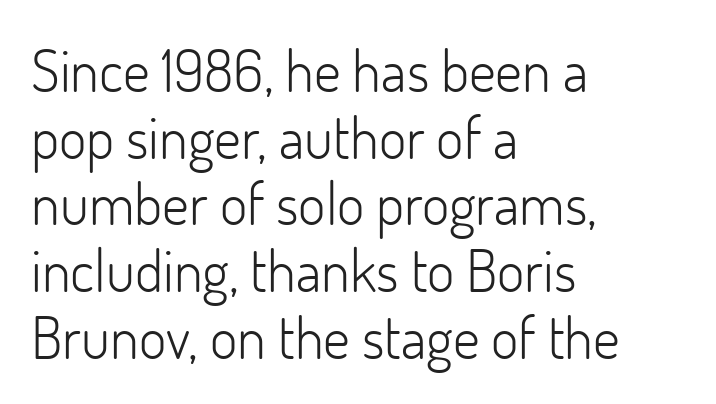
Q: Is the text bold? A: No.
Q: Is the text italic (slanted)? A: No, it is upright.
Q: Is the typeface a serif or a sans-serif typeface? A: Sans-serif.
Q: Is the text underlined? A: No.
Q: How is the paragraph aligned? A: Left-aligned.
Q: Is the spacing between letters normal or unusually wide? A: Normal.
Q: Is the spacing between lines tight, normal or loose? A: Tight.
Q: Width (condensed, normal, or wide)? A: Normal.
Q: Stroke contrast? A: Low.
Q: x-height? A: Small.
Q: Monospaced? A: No.
